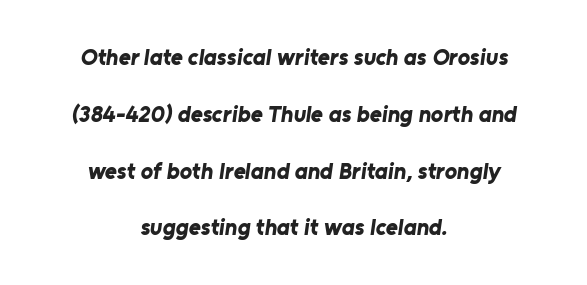
The image shows 23 px bold type; set centered, loose line spacing (2.47x), normal letter spacing, not underlined.
